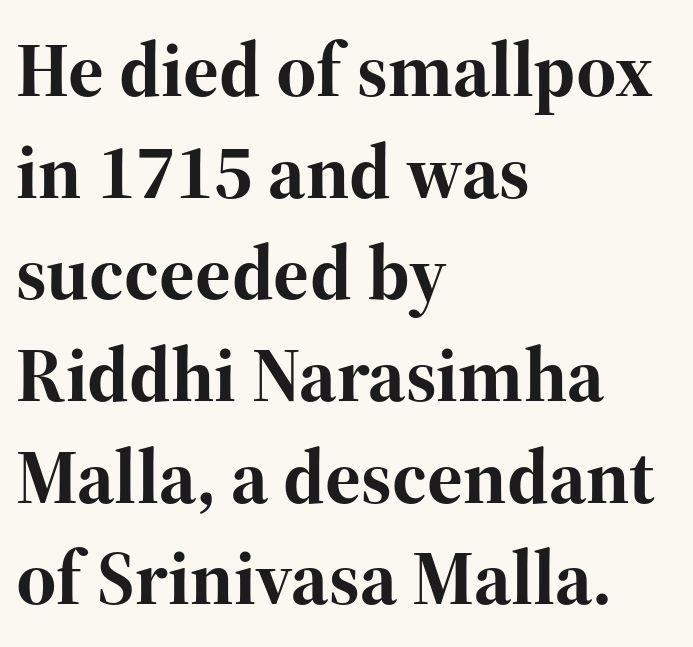
Q: Is the text bold? A: Yes.
Q: Is the text italic (slanted)? A: No, it is upright.
Q: Is the typeface a serif or a sans-serif typeface? A: Serif.
Q: Is the text underlined? A: No.
Q: How is the paragraph aligned? A: Left-aligned.
Q: Is the spacing between letters normal or unusually wide? A: Normal.
Q: Is the spacing between lines tight, normal or loose? A: Normal.
Q: Width (condensed, normal, or wide)? A: Normal.
Q: Stroke contrast? A: High.
Q: x-height? A: Medium.
Q: Monospaced? A: No.
